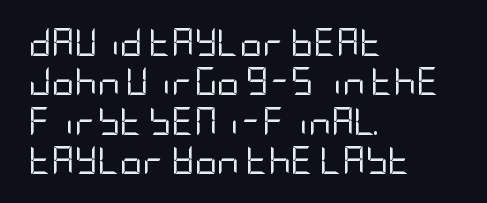
You could call the tracking neutral — neither tight nor loose. In terms of posture, this sample is upright. Weight: in the light-to-regular range. These lines are set flush left with a ragged right edge.
